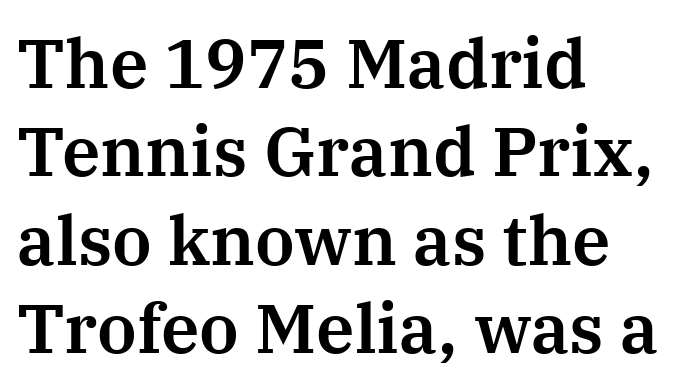
The image shows 69 px serif type, upright; set left-aligned, normal line spacing (1.28x), normal letter spacing, not underlined; medium stroke contrast and a medium x-height.
